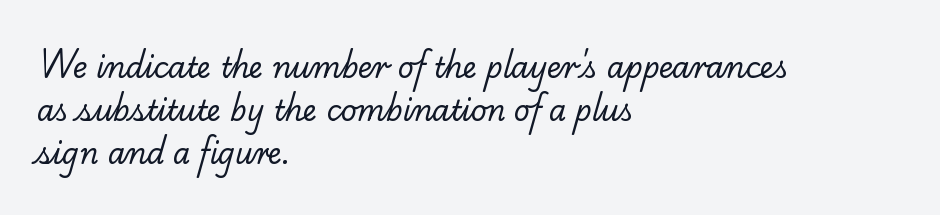
The image shows 28 px regular-weight type; set left-aligned, normal line spacing (1.53x), normal letter spacing, not underlined; low stroke contrast and a small x-height.
